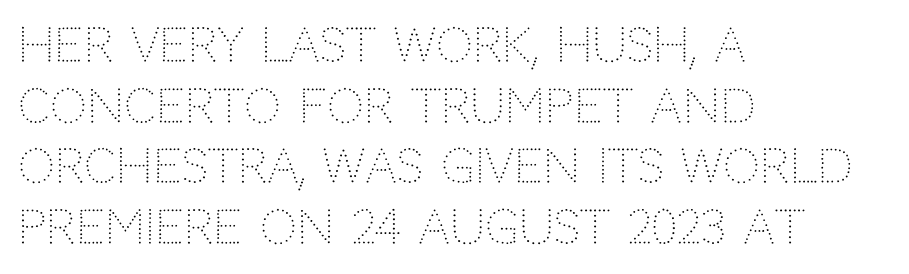
Has an underline been added? It has not. The letters advance in unequal steps, a hallmark of proportional type. Think standard paragraph weight, or any step lighter than that. Serifs: no, the terminals of the letterforms are clean.
